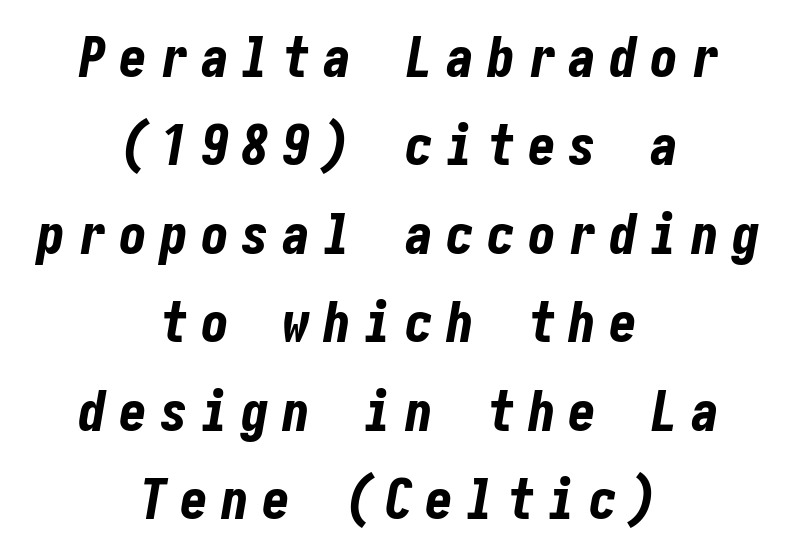
The image shows 56 px bold, condensed type, italic (leaning right); set centered, normal line spacing (1.58x), unusually wide letter spacing (+0.23 em), not underlined; low stroke contrast and a medium x-height.
